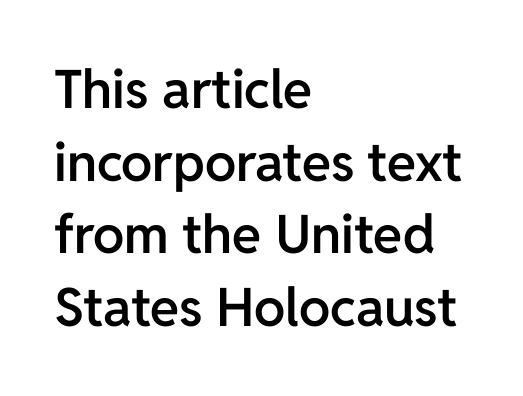
Q: Is the text bold? A: Semi-bold.
Q: Is the text italic (slanted)? A: No, it is upright.
Q: Is the typeface a serif or a sans-serif typeface? A: Sans-serif.
Q: Is the text underlined? A: No.
Q: How is the paragraph aligned? A: Left-aligned.
Q: Is the spacing between letters normal or unusually wide? A: Normal.
Q: Is the spacing between lines tight, normal or loose? A: Normal.
Q: Width (condensed, normal, or wide)? A: Normal.
Q: Stroke contrast? A: Low.
Q: x-height? A: Medium.
Q: Monospaced? A: No.
